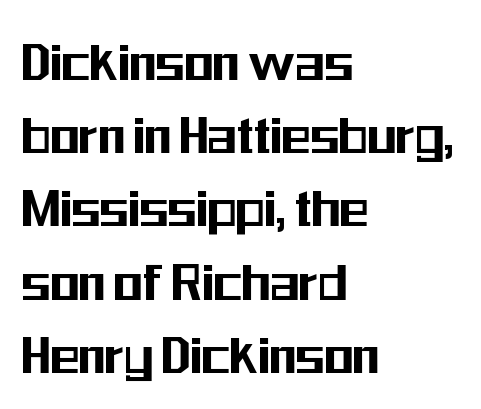
The image shows 60 px condensed sans-serif type, upright; set left-aligned, line spacing 1.22x, normal letter spacing, not underlined; medium stroke contrast and a medium x-height.
